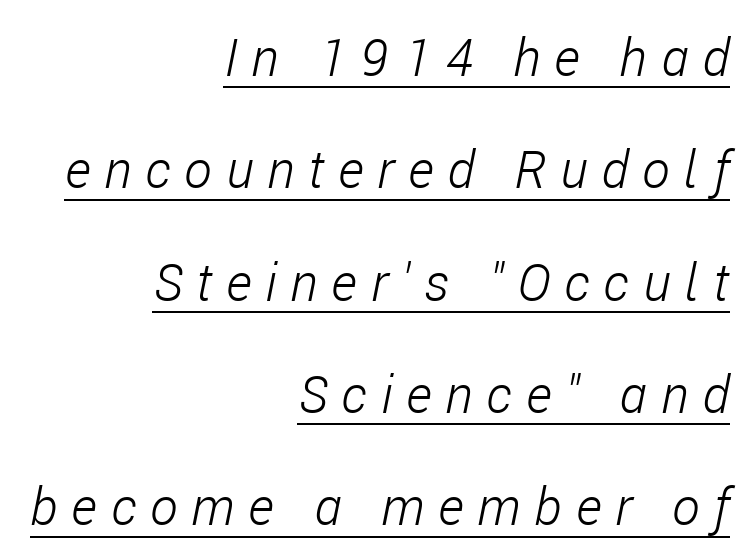
{"italic": "yes", "lean": "right", "slant_degrees": 11, "bold": "no", "weight": "light", "width": "condensed", "stroke_contrast": "low", "x_height": "medium", "monospaced": "no", "underline": "yes", "align": "right", "line_spacing": "loose", "line_spacing_ratio": 2.16, "letter_spacing": "wide", "letter_spacing_em": 0.27, "glyph_px": 52}
